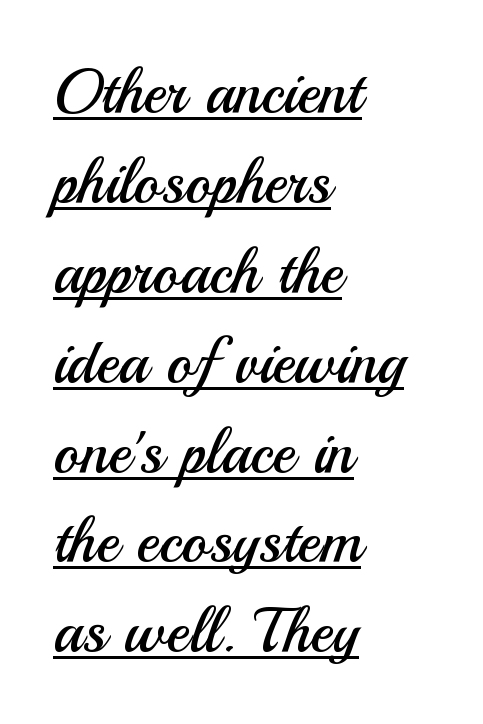
The image shows 62 px regular-weight sans-serif type; set left-aligned, normal line spacing (1.45x), normal letter spacing, underlined; medium stroke contrast and a small x-height.
